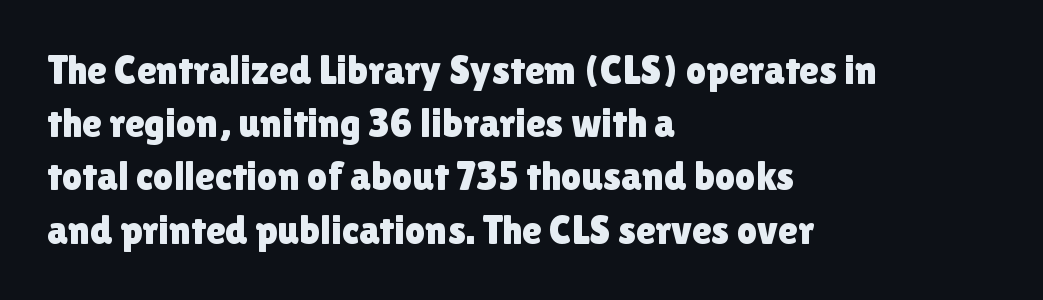
How would I describe the line gaps? Plain and ordinary. Each letter keeps its own natural width here, so spacing adapts to shape. Font category for this specimen: sans-serif. Which margin do the lines hug? The left one — the right edge is uneven. Unlike italic type, these characters show no tilt at all.
